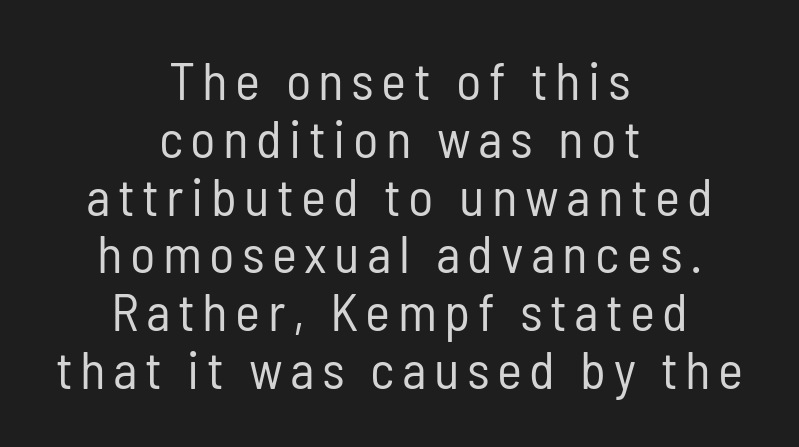
Q: Is the text bold? A: No.
Q: Is the text italic (slanted)? A: No, it is upright.
Q: Is the typeface a serif or a sans-serif typeface? A: Sans-serif.
Q: Is the text underlined? A: No.
Q: How is the paragraph aligned? A: Centered.
Q: Is the spacing between lines tight, normal or loose? A: Tight.
Q: Width (condensed, normal, or wide)? A: Condensed.
Q: Stroke contrast? A: Low.
Q: x-height? A: Medium.
Q: Monospaced? A: No.
